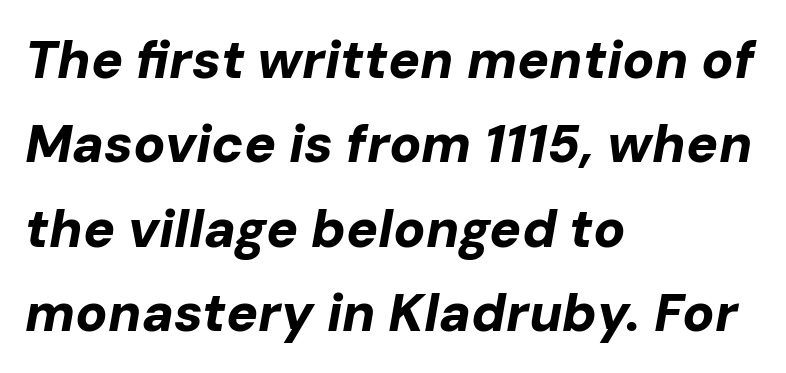
Leftover space on each line is placed entirely after the last word. Varying glyph widths throughout — classic text-font behaviour. Italic: yes, the glyphs are oblique. Observe the ordinary spacing: letters are neighbours, not strangers.
